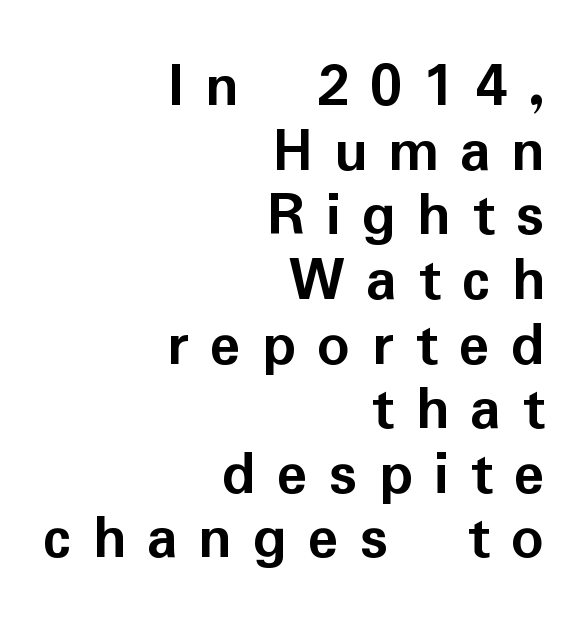
{"serif": "no", "italic": "no", "bold": "yes", "weight": "semibold", "width": "normal", "stroke_contrast": "low", "x_height": "medium", "monospaced": "no", "underline": "no", "align": "right", "line_spacing": "tight", "line_spacing_ratio": 1.01, "letter_spacing": "wide", "letter_spacing_em": 0.33, "glyph_px": 64}
